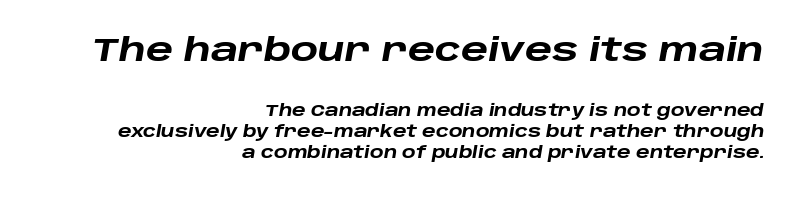
The image shows 32 px heavy, wide type, italic (leaning right); set right-aligned, normal line spacing (1.32x), normal letter spacing, not underlined; the first (top) block is 2.0x larger; low stroke contrast and a large x-height.
